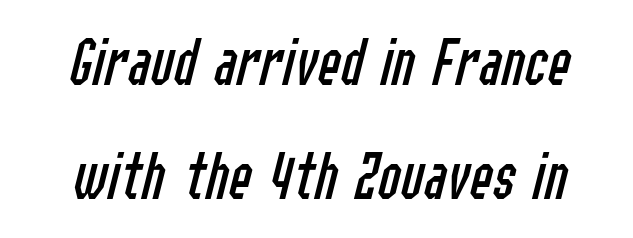
The face used here is proportionally spaced, like ordinary book or web type. The rows are spaced the way most documents space them. No letter is thick-stroked: the sample isn't bold. Short note: letters normally spaced.
